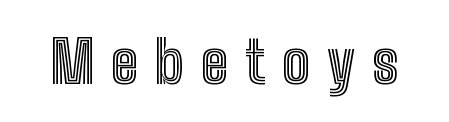
Q: Is the text italic (slanted)? A: No, it is upright.
Q: Is the text underlined? A: No.
Q: Is the spacing between letters normal or unusually wide? A: Unusually wide.
Q: Width (condensed, normal, or wide)? A: Condensed.
Q: x-height? A: Medium.
Q: Monospaced? A: No.
